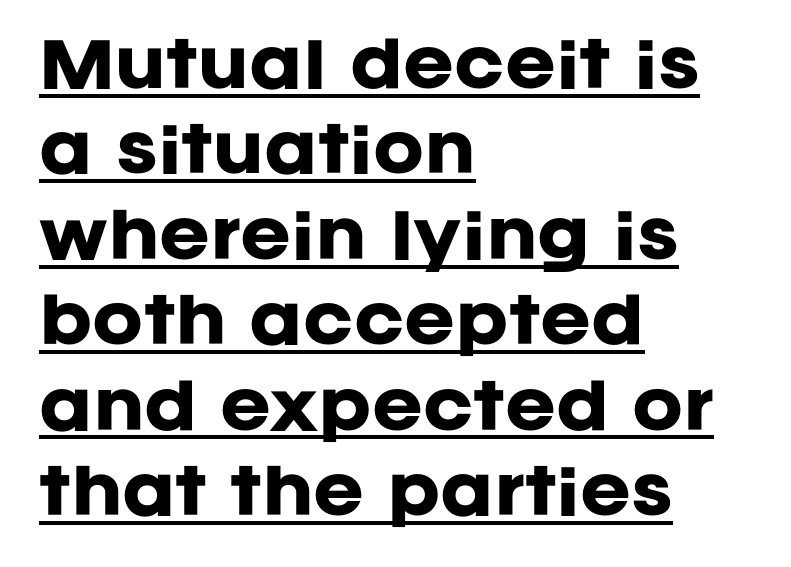
Unlike a traditional serif, this face leaves its strokes unadorned. Varying glyph widths throughout — classic text-font behaviour. Vertical spacing — default. Standard letterfit; no display-style spreading of the glyphs.
